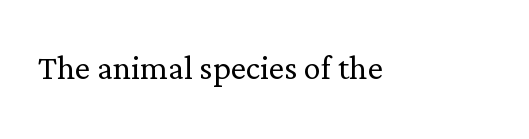
Q: Is the text bold? A: No.
Q: Is the text italic (slanted)? A: No, it is upright.
Q: Is the typeface a serif or a sans-serif typeface? A: Serif.
Q: Is the text underlined? A: No.
Q: Is the spacing between letters normal or unusually wide? A: Normal.
Q: Width (condensed, normal, or wide)? A: Normal.
Q: Stroke contrast? A: Low.
Q: x-height? A: Medium.
Q: Monospaced? A: No.
